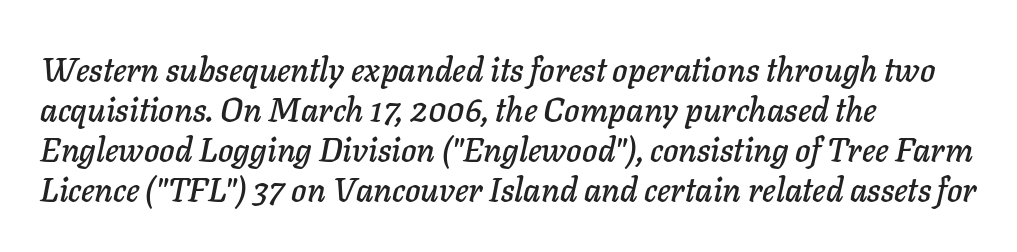
Would a proofreader flag this as italicized? Yes. Does the copy run flush right? No — it runs flush left. Nothing unusual about the tracking: characters are spaced as the font intends. Plain, unruled lines of type.
